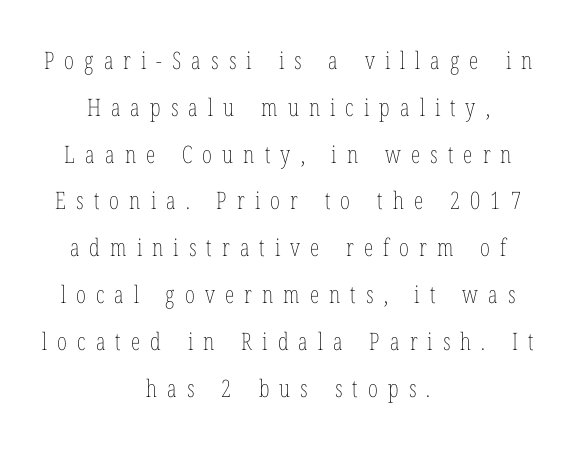
The paragraph has two soft edges and a firm central axis. How are the letters spaced? Widely, with obvious added tracking. The lettering stays uniformly vertical, giving the passage a roman look. Regarding leading, the lines here are spaced well apart. Heaviness? Minimal to ordinary, like unemphasized prose.
